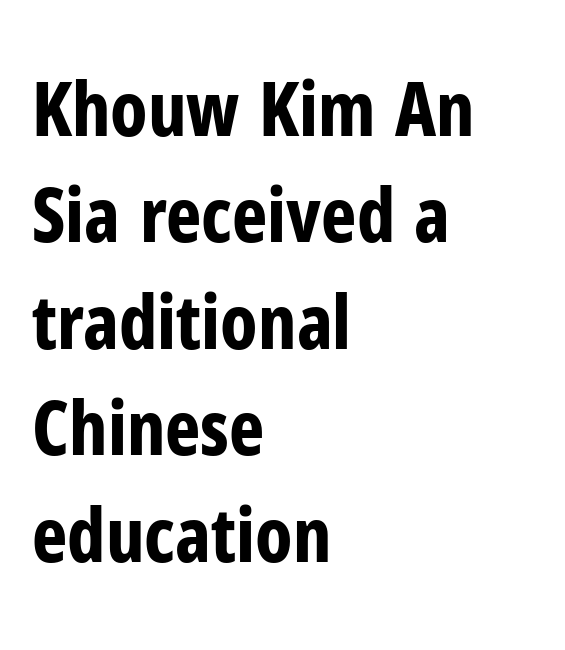
{"serif": "no", "italic": "no", "bold": "yes", "weight": "bold", "width": "condensed", "stroke_contrast": "low", "x_height": "medium", "monospaced": "no", "underline": "no", "align": "left", "line_spacing": "normal", "line_spacing_ratio": 1.42, "letter_spacing": "normal", "letter_spacing_em": 0.0, "glyph_px": 75}
